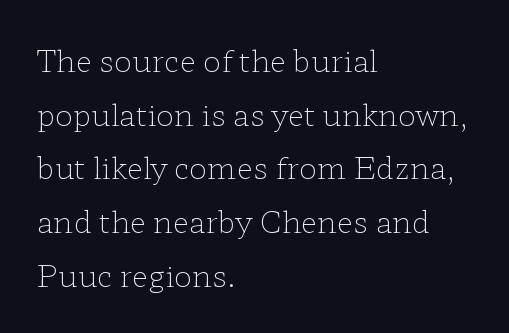
The image shows 30 px light, wide serif type, upright; set left-aligned, line spacing 1.79x, normal letter spacing, not underlined; low stroke contrast and a medium x-height.
